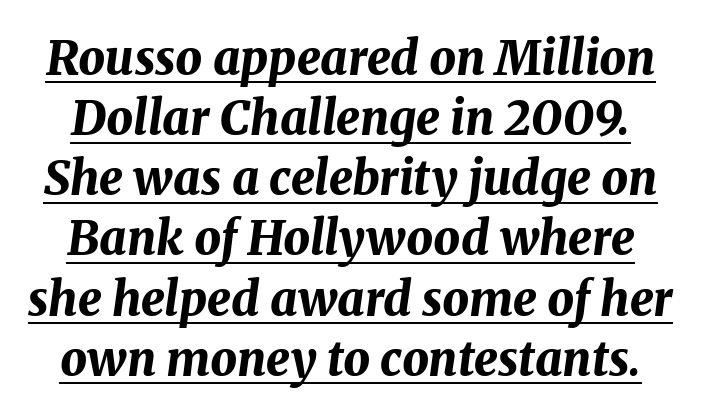
{"italic": "yes", "lean": "right", "slant_degrees": 8, "bold": "yes", "weight": "bold", "width": "normal", "stroke_contrast": "medium", "x_height": "medium", "monospaced": "no", "underline": "yes", "line_spacing": "normal", "line_spacing_ratio": 1.28, "letter_spacing": "normal", "letter_spacing_em": 0.0, "glyph_px": 47}
